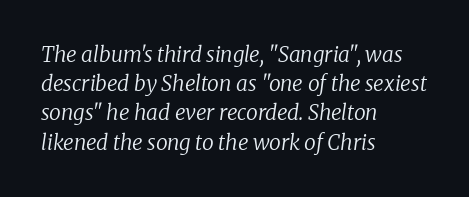
{"italic": "yes", "lean": "right", "slant_degrees": 8, "bold": "no", "underline": "no", "align": "left", "line_spacing": "normal", "line_spacing_ratio": 1.39, "letter_spacing": "normal", "letter_spacing_em": 0.0, "glyph_px": 21}
